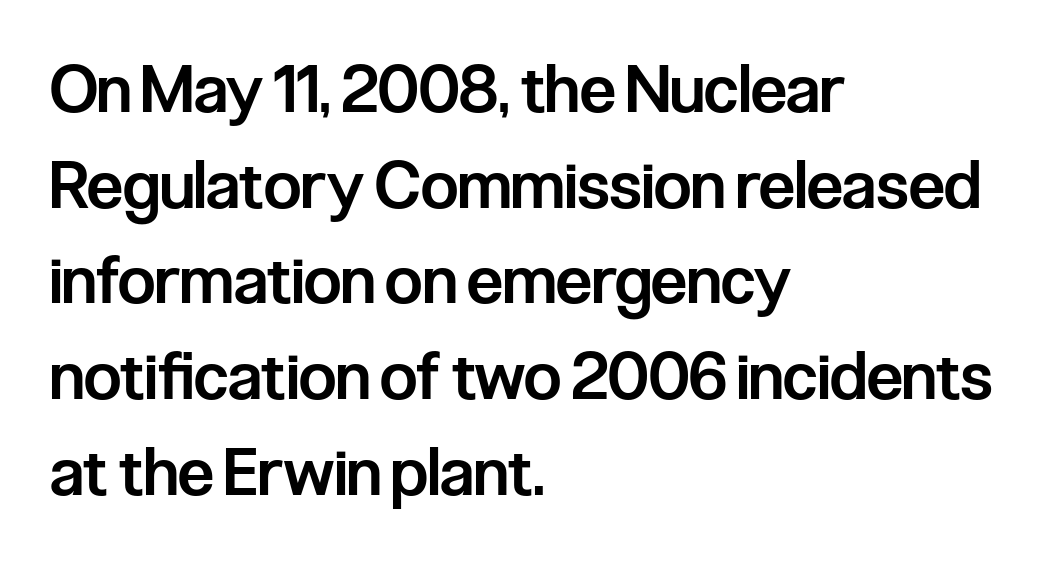
{"serif": "no", "italic": "no", "bold": "semi", "weight": "semibold", "width": "condensed", "stroke_contrast": "low", "x_height": "medium", "monospaced": "no", "underline": "no", "align": "left", "line_spacing": "normal", "line_spacing_ratio": 1.45, "letter_spacing": "normal", "letter_spacing_em": 0.0, "glyph_px": 66}
